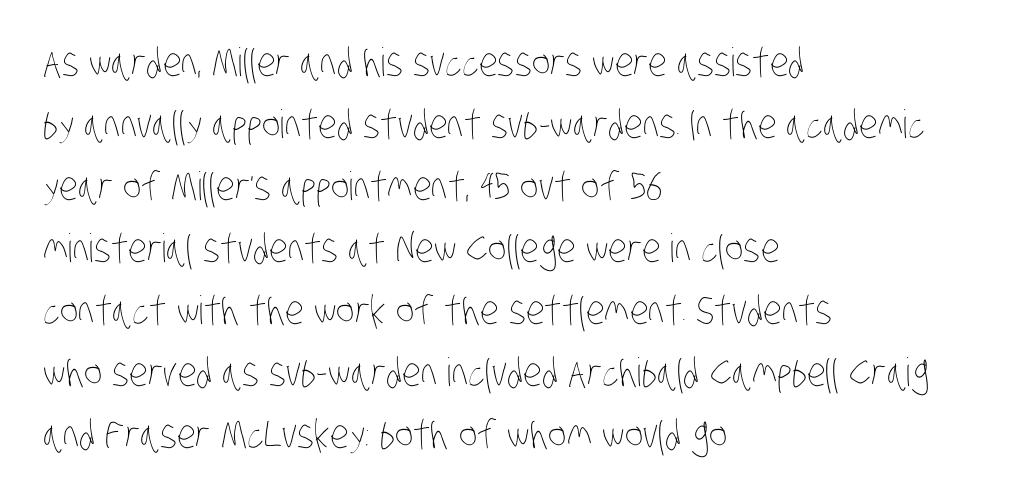
The image shows 39 px thin, condensed type; set left-aligned, normal line spacing (1.59x), normal letter spacing, not underlined; low stroke contrast and a large x-height.
